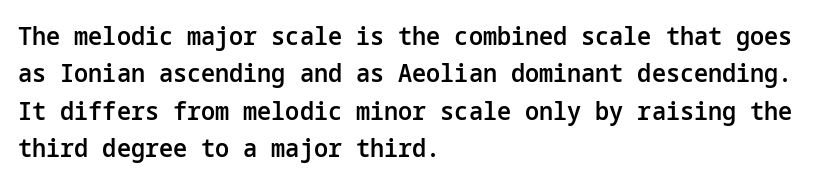
Standard letterfit; no display-style spreading of the glyphs. A bare baseline throughout the passage. Baseline-to-baseline distance is the conventional proportion of letter height. The axis of the letterforms is exactly vertical. The passage shown is semibold, sitting just below true bold. The lines are quadded left.
